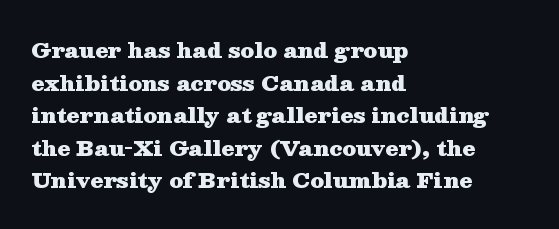
{"italic": "no", "bold": "yes", "underline": "no", "align": "left", "line_spacing": "normal", "line_spacing_ratio": 1.55, "letter_spacing": "normal", "letter_spacing_em": 0.0, "glyph_px": 21}
